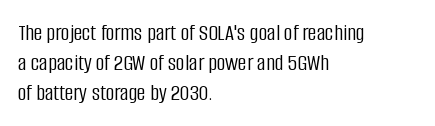
Honestly, there is no underline to notice here at all. The font's upright variant was chosen for this text. Horizontally, the lines are justified to the leading edge only. Bold? No — there's no thickening of the strokes.
